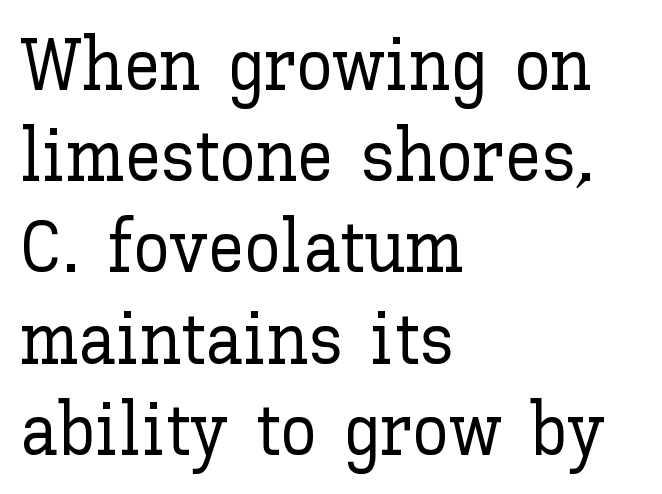
{"italic": "no", "width": "normal", "stroke_contrast": "low", "x_height": "medium", "monospaced": "no", "underline": "no", "align": "left", "line_spacing": "normal", "line_spacing_ratio": 1.25, "letter_spacing": "normal", "letter_spacing_em": 0.0, "glyph_px": 73}
